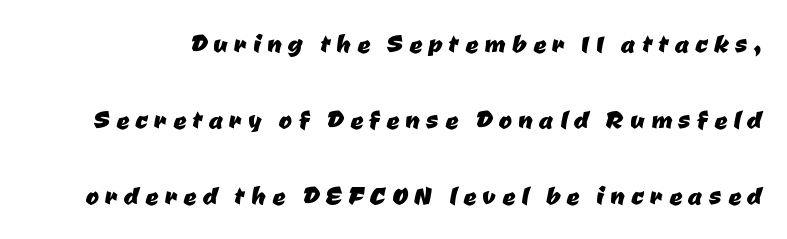
Leading is clearly above the norm, producing a sparse column. Varying glyph widths throughout — classic text-font behaviour. The area under the type is left untouched. Note: no serifs on the glyphs. You could only call the tracking loose — the letters float apart.
